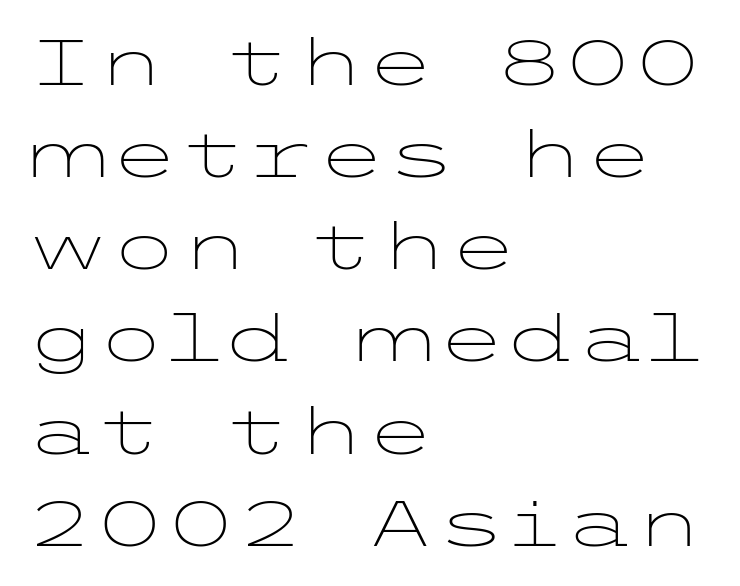
The image shows 64 px light, wide sans-serif type, upright; set left-aligned, normal line spacing (1.44x), normal letter spacing, not underlined; low stroke contrast and a medium x-height.
